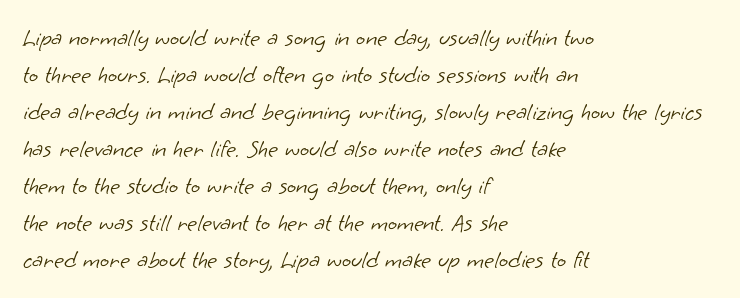
Glance below the letters and you will spot only blank space. The weight tops out at a normal text grade. Caption: standard tracking, unaltered. Short and long lines alike share a common starting point at left.
